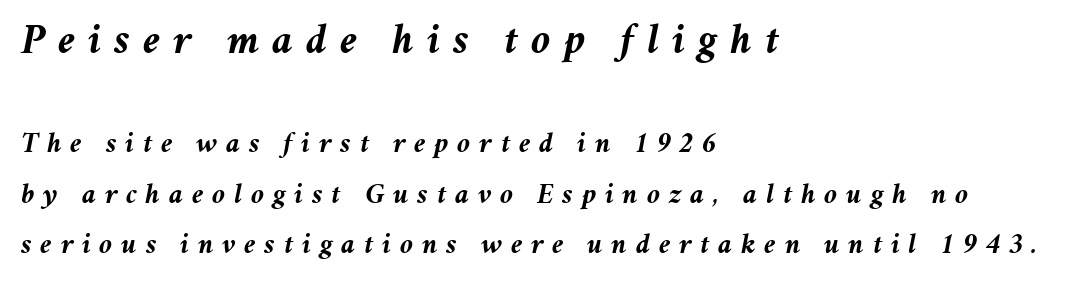
Q: Is the text bold? A: Yes.
Q: Is the text italic (slanted)? A: Yes, it leans right by about 11 degrees.
Q: Is the text underlined? A: No.
Q: How is the paragraph aligned? A: Left-aligned.
Q: Is the spacing between letters normal or unusually wide? A: Unusually wide.
Q: Which block of text is set in a larger size, the first (top) or the second (bottom)? A: The first (top) one.
Q: Width (condensed, normal, or wide)? A: Normal.
Q: Stroke contrast? A: Medium.
Q: x-height? A: Medium.
Q: Monospaced? A: No.
